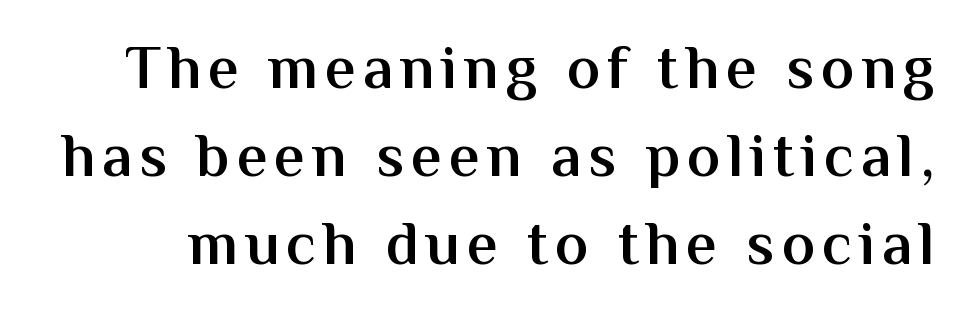
{"serif": "no", "italic": "no", "bold": "semi", "weight": "semibold", "width": "normal", "stroke_contrast": "medium", "x_height": "medium", "monospaced": "no", "underline": "no", "line_spacing": "normal", "line_spacing_ratio": 1.42, "glyph_px": 62}
